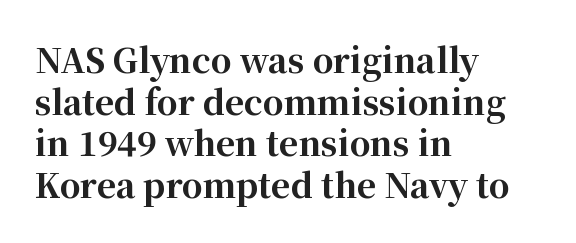
{"serif": "yes", "italic": "no", "bold": "yes", "weight": "bold", "width": "normal", "stroke_contrast": "high", "x_height": "medium", "monospaced": "no", "underline": "no", "align": "left", "line_spacing": "normal", "line_spacing_ratio": 1.26, "letter_spacing": "normal", "letter_spacing_em": 0.0, "glyph_px": 33}
